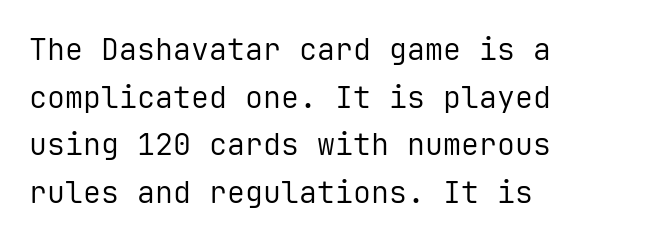
Q: Is the text bold? A: No.
Q: Is the text italic (slanted)? A: No, it is upright.
Q: Is the typeface a serif or a sans-serif typeface? A: Sans-serif.
Q: Is the text underlined? A: No.
Q: How is the paragraph aligned? A: Left-aligned.
Q: Is the spacing between letters normal or unusually wide? A: Normal.
Q: Is the spacing between lines tight, normal or loose? A: Normal.
Q: Width (condensed, normal, or wide)? A: Normal.
Q: Stroke contrast? A: Low.
Q: x-height? A: Medium.
Q: Monospaced? A: Yes.
